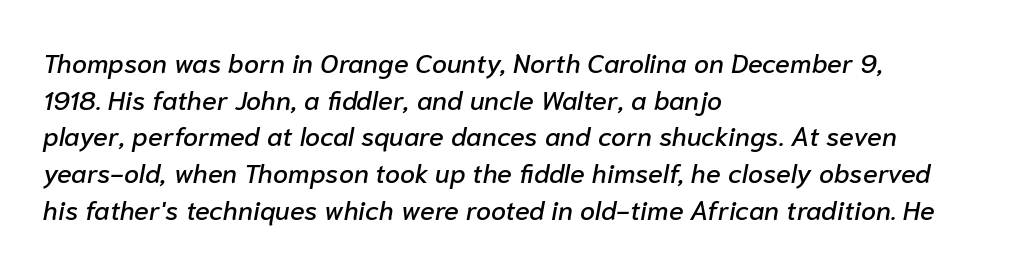
Q: Is the text italic (slanted)? A: Yes, it leans right by about 10 degrees.
Q: Is the text underlined? A: No.
Q: How is the paragraph aligned? A: Left-aligned.
Q: Is the spacing between letters normal or unusually wide? A: Normal.
Q: Is the spacing between lines tight, normal or loose? A: Normal.
